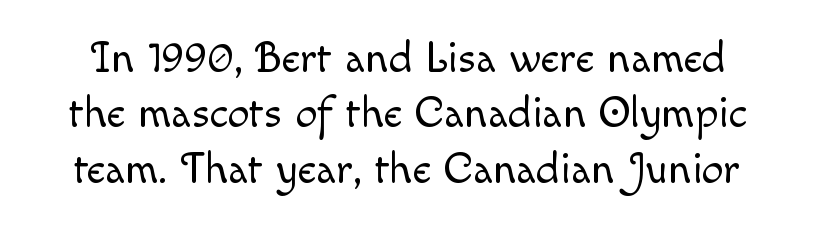
This is not heavy type; no bold has been used. Horizontal bands of white between lines are of average thickness. Anything drawn beneath the words? Only blank space. No italicization has been applied; the sample stays upright. Compared with typical body copy, the letter spacing here is the same.
